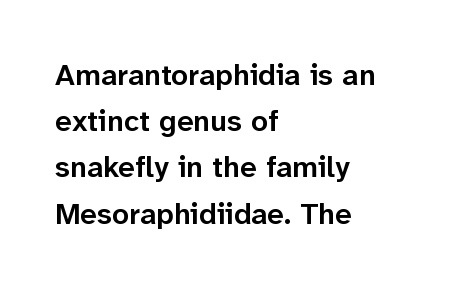
This is roman type, the default non-slanted kind. Descender tails drop into unmarked territory. Typographically, this falls in the sans-serif category. The typesetter chose a ragged-right arrangement here. Letter spacing: default. The characters look somewhat weighty, a semibold short of true bold.
